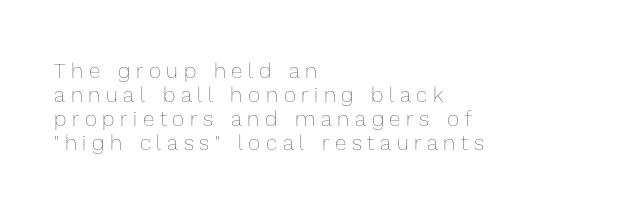
Decoration check: the copy has no underline. The face used here is rendered with a markedly widened letterfit. This sample is left-justified, so line endings fall wherever the words run out. The typography opts for an upright posture over an oblique one.
